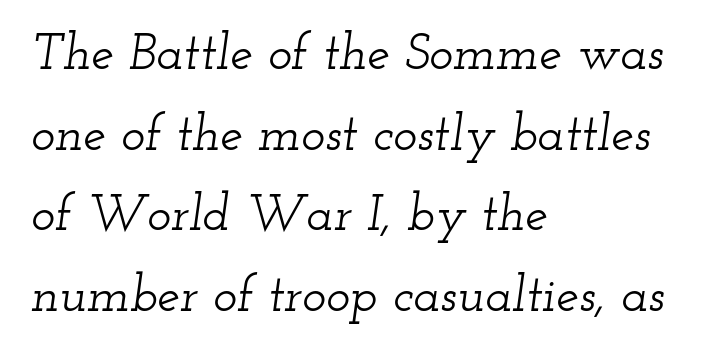
{"serif": "yes", "italic": "yes", "lean": "right", "slant_degrees": 12, "width": "wide", "stroke_contrast": "low", "x_height": "small", "monospaced": "no", "underline": "no", "align": "left", "line_spacing": "normal", "line_spacing_ratio": 1.58, "letter_spacing": "normal", "letter_spacing_em": 0.0, "glyph_px": 51}
